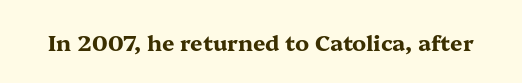
Q: Is the text bold? A: Yes.
Q: Is the text italic (slanted)? A: No, it is upright.
Q: Is the text underlined? A: No.
Q: Is the spacing between letters normal or unusually wide? A: Normal.
